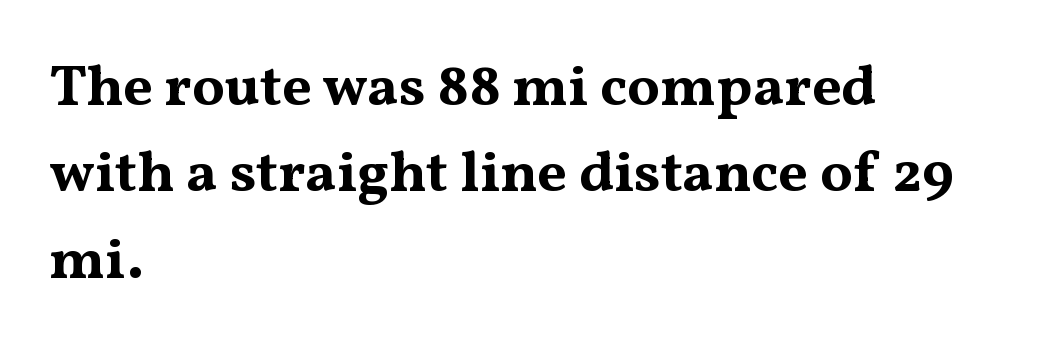
Q: Is the text bold? A: Yes.
Q: Is the text italic (slanted)? A: No, it is upright.
Q: Is the typeface a serif or a sans-serif typeface? A: Serif.
Q: Is the text underlined? A: No.
Q: How is the paragraph aligned? A: Left-aligned.
Q: Is the spacing between letters normal or unusually wide? A: Normal.
Q: Is the spacing between lines tight, normal or loose? A: Normal.
Q: Width (condensed, normal, or wide)? A: Wide.
Q: Stroke contrast? A: Medium.
Q: x-height? A: Medium.
Q: Monospaced? A: No.
